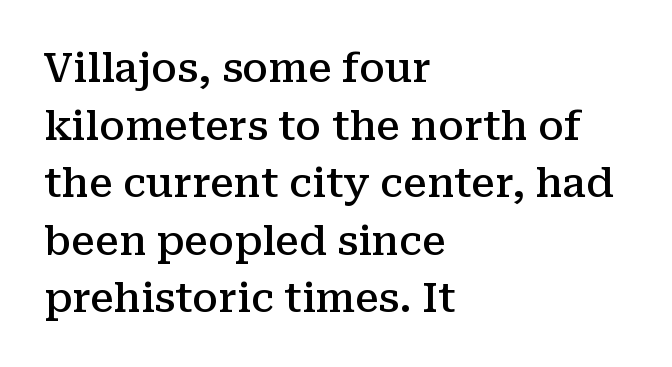
Q: Is the text bold? A: Semi-bold.
Q: Is the text italic (slanted)? A: No, it is upright.
Q: Is the typeface a serif or a sans-serif typeface? A: Serif.
Q: Is the text underlined? A: No.
Q: How is the paragraph aligned? A: Left-aligned.
Q: Is the spacing between letters normal or unusually wide? A: Normal.
Q: Is the spacing between lines tight, normal or loose? A: Normal.
Q: Width (condensed, normal, or wide)? A: Normal.
Q: Stroke contrast? A: Medium.
Q: x-height? A: Medium.
Q: Monospaced? A: No.
